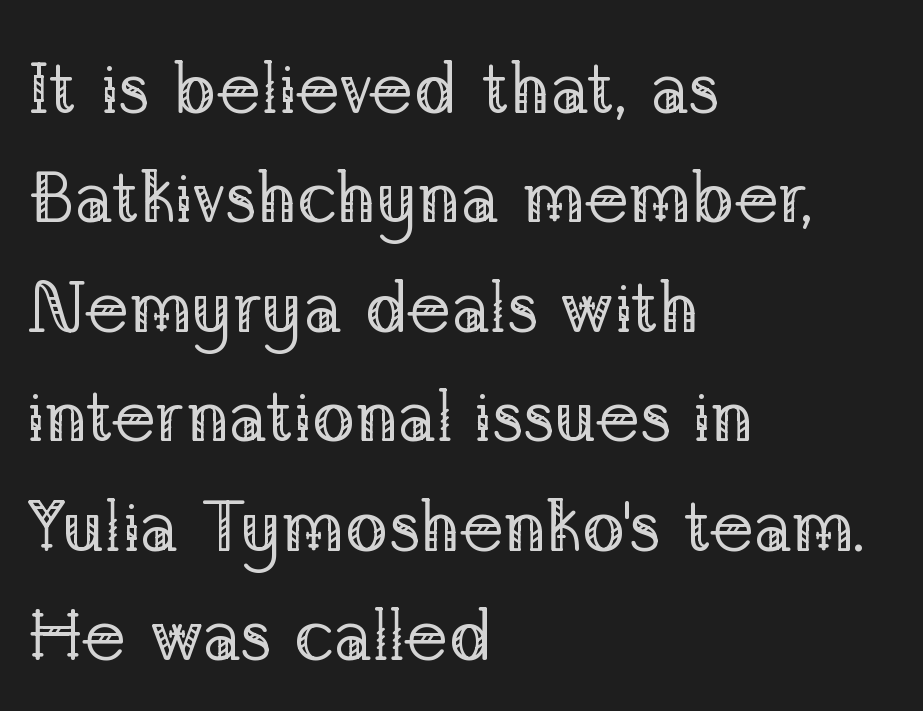
Q: Is the text bold? A: No.
Q: Is the text italic (slanted)? A: No, it is upright.
Q: Is the typeface a serif or a sans-serif typeface? A: Serif.
Q: Is the text underlined? A: No.
Q: How is the paragraph aligned? A: Left-aligned.
Q: Is the spacing between letters normal or unusually wide? A: Normal.
Q: Is the spacing between lines tight, normal or loose? A: Normal.
Q: Width (condensed, normal, or wide)? A: Normal.
Q: Stroke contrast? A: Low.
Q: x-height? A: Medium.
Q: Monospaced? A: No.
